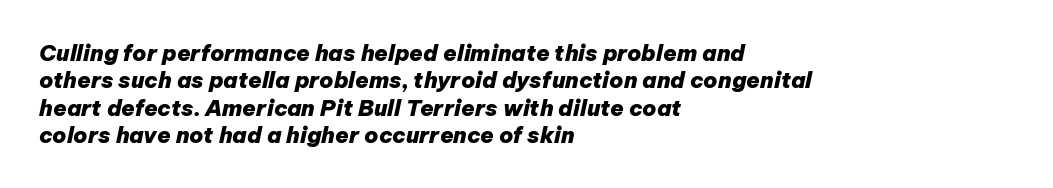
The words here are not underlined. Horizontally, the lines are justified to the leading edge only. On the weight axis this lands at bold, roughly 700. The rendering keeps characters at their native spacing.
